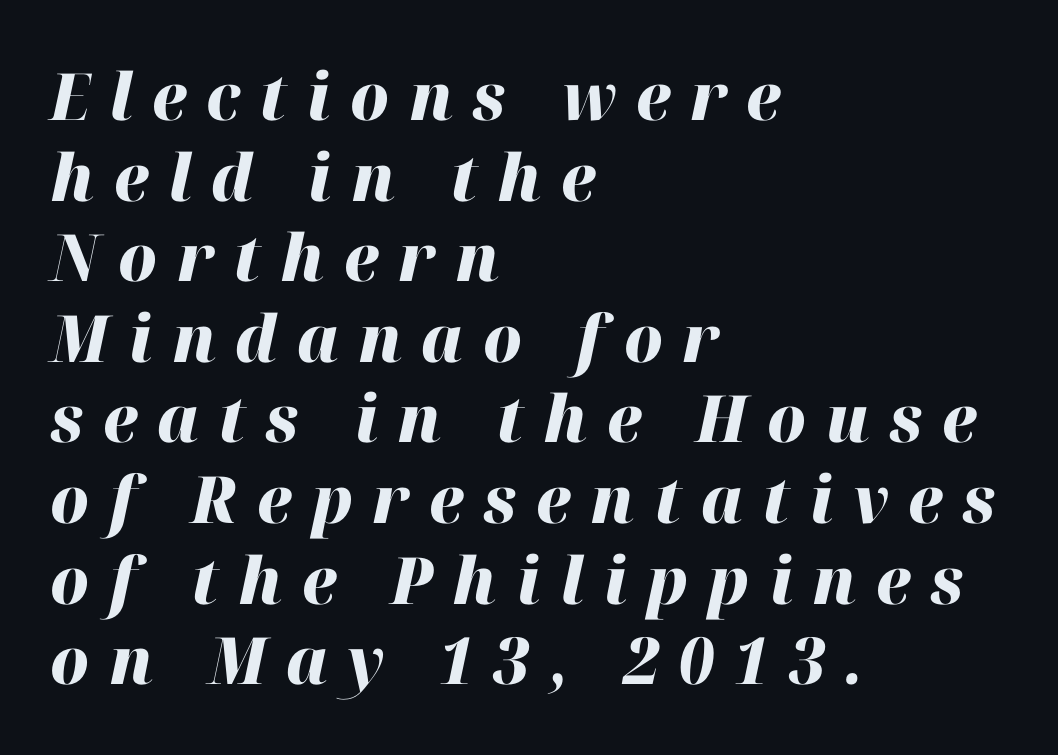
{"italic": "yes", "lean": "right", "slant_degrees": 12, "bold": "yes", "weight": "heavy", "width": "normal", "stroke_contrast": "high", "x_height": "medium", "monospaced": "no", "underline": "no", "align": "left", "line_spacing_ratio": 1.24, "letter_spacing": "wide", "letter_spacing_em": 0.3, "glyph_px": 65}
